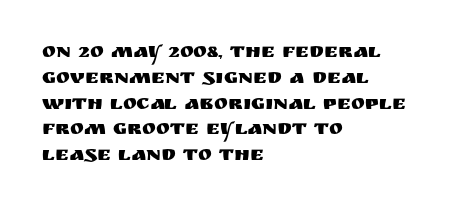
Q: Is the text italic (slanted)? A: No, it is upright.
Q: Is the text underlined? A: No.
Q: How is the paragraph aligned? A: Left-aligned.
Q: Is the spacing between letters normal or unusually wide? A: Normal.
